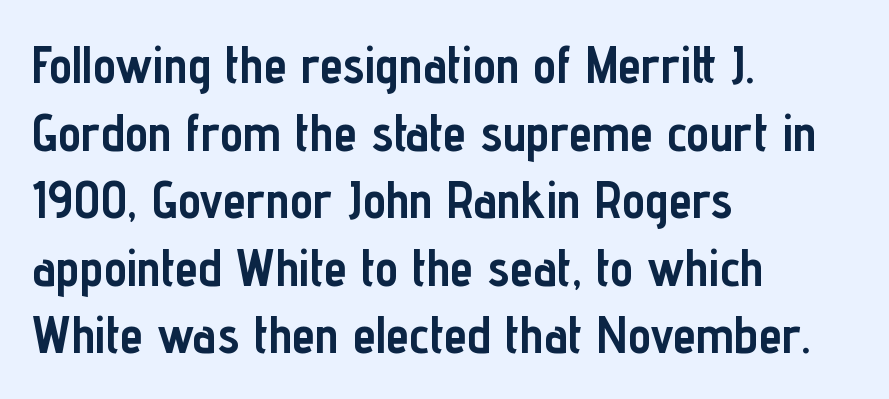
Q: Is the text bold? A: Yes.
Q: Is the text italic (slanted)? A: No, it is upright.
Q: Is the typeface a serif or a sans-serif typeface? A: Sans-serif.
Q: Is the text underlined? A: No.
Q: How is the paragraph aligned? A: Left-aligned.
Q: Is the spacing between letters normal or unusually wide? A: Normal.
Q: Is the spacing between lines tight, normal or loose? A: Normal.
Q: Width (condensed, normal, or wide)? A: Condensed.
Q: Stroke contrast? A: Low.
Q: x-height? A: Medium.
Q: Monospaced? A: No.
